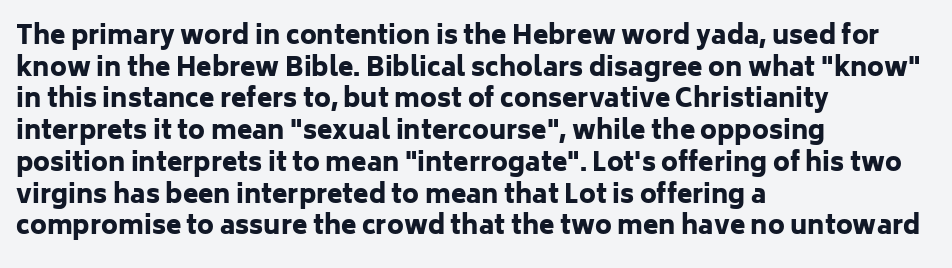
Q: Is the text bold? A: Yes.
Q: Is the text italic (slanted)? A: No, it is upright.
Q: Is the text underlined? A: No.
Q: How is the paragraph aligned? A: Left-aligned.
Q: Is the spacing between letters normal or unusually wide? A: Normal.
Q: Is the spacing between lines tight, normal or loose? A: Normal.
